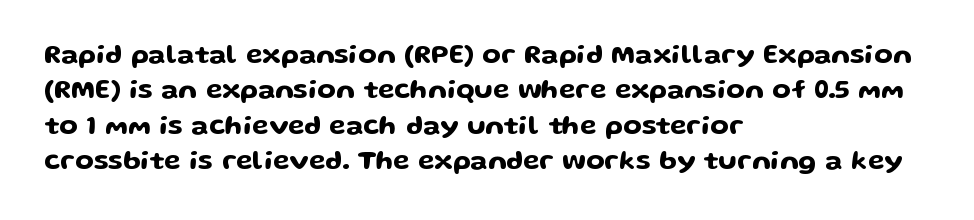
Interline gaps are of average width in this sample. The axis of the letterforms is exactly vertical. Casual observation: everything's shoved over to the left. These lines keep a tight, regular rhythm from letter to letter. Unmarked baselines from the first word to the last.
